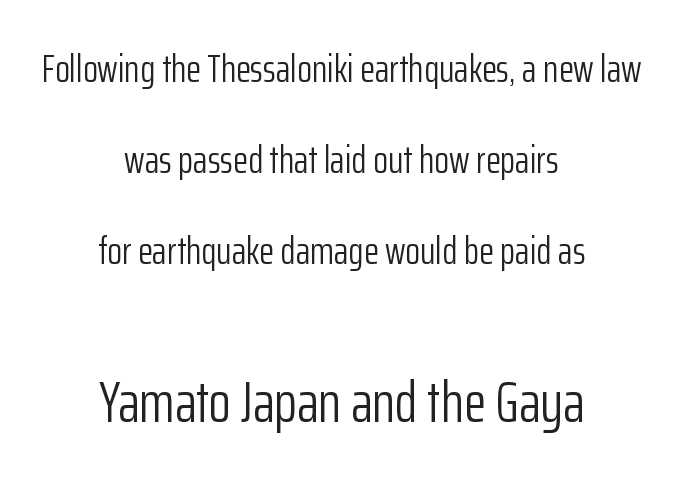
{"serif": "no", "italic": "no", "bold": "no", "weight": "light", "width": "condensed", "stroke_contrast": "low", "x_height": "medium", "monospaced": "no", "underline": "no", "align": "center", "line_spacing": "loose", "line_spacing_ratio": 2.33, "letter_spacing": "normal", "letter_spacing_em": 0.0, "larger_block": "second", "size_ratio": 1.49, "glyph_px": 58}
